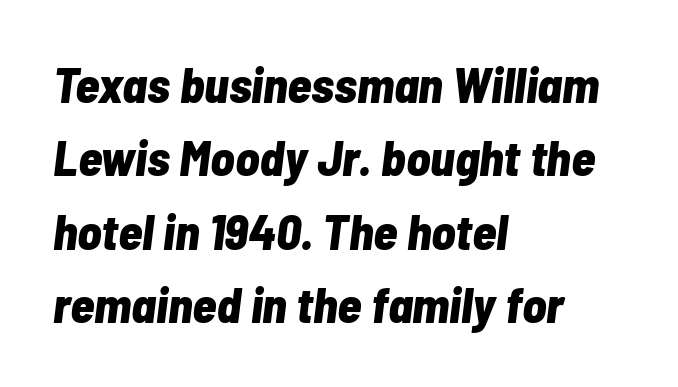
{"italic": "yes", "lean": "right", "slant_degrees": 7, "bold": "yes", "weight": "bold", "width": "condensed", "stroke_contrast": "low", "x_height": "medium", "monospaced": "no", "underline": "no", "align": "left", "line_spacing": "normal", "line_spacing_ratio": 1.47, "letter_spacing": "normal", "letter_spacing_em": 0.0, "glyph_px": 50}
